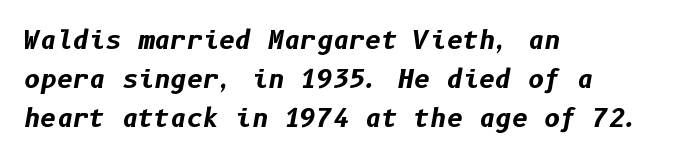
Q: Is the text bold? A: Yes.
Q: Is the text italic (slanted)? A: Yes, it leans right by about 10 degrees.
Q: Is the text underlined? A: No.
Q: How is the paragraph aligned? A: Left-aligned.
Q: Is the spacing between letters normal or unusually wide? A: Normal.
Q: Is the spacing between lines tight, normal or loose? A: Normal.
